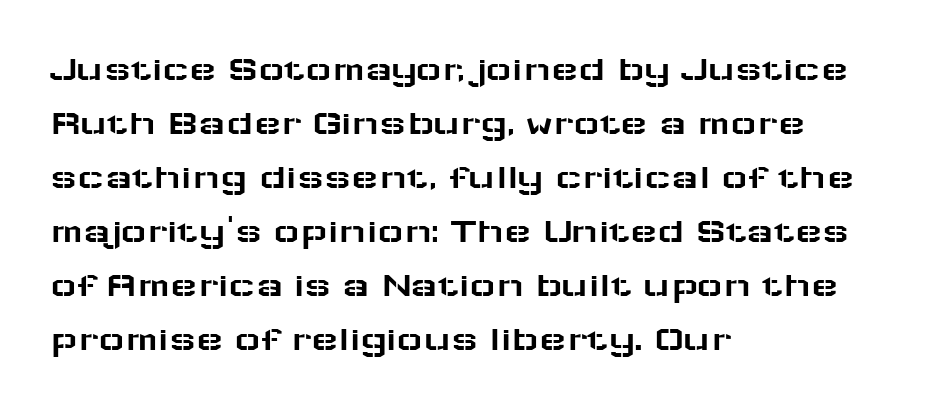
The image shows 36 px wide sans-serif type, upright; set left-aligned, normal line spacing (1.5x), normal letter spacing, not underlined; low stroke contrast and a medium x-height.
